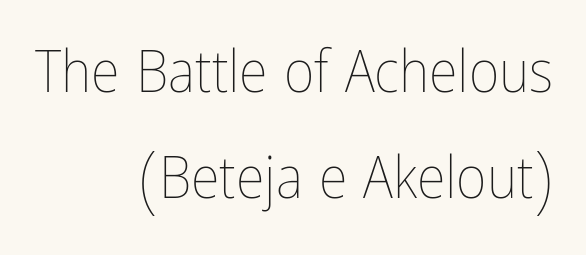
The image shows 59 px thin, condensed type, upright; set right-aligned, line spacing 1.8x, normal letter spacing, not underlined; low stroke contrast and a medium x-height.
